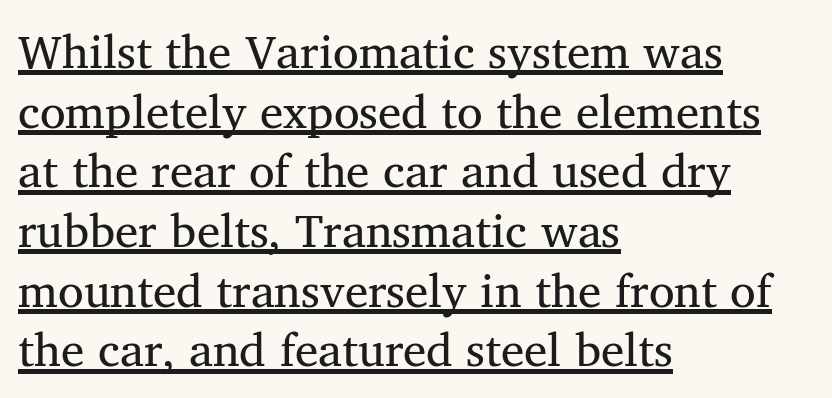
{"serif": "yes", "bold": "no", "weight": "regular", "width": "normal", "stroke_contrast": "medium", "x_height": "medium", "monospaced": "no", "underline": "yes", "align": "left", "line_spacing": "normal", "line_spacing_ratio": 1.27, "letter_spacing": "normal", "letter_spacing_em": 0.0, "glyph_px": 47}
